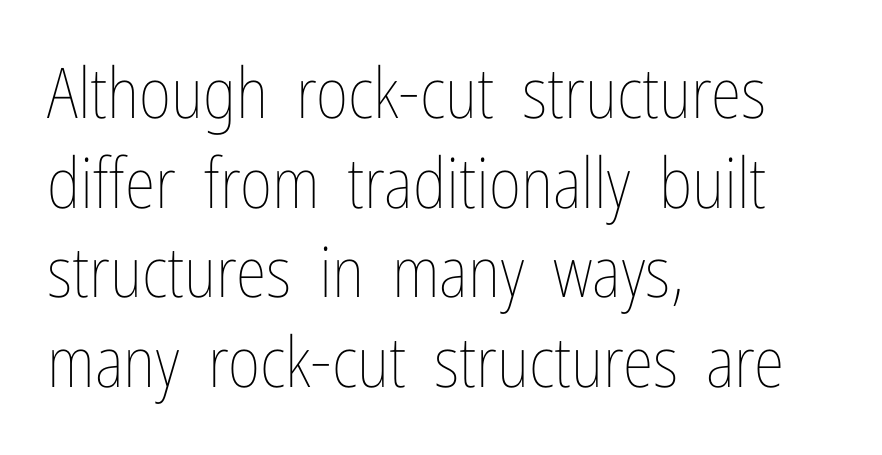
The image shows 70 px thin, condensed type, upright; set left-aligned, normal line spacing (1.28x), normal letter spacing, not underlined; low stroke contrast and a medium x-height.
